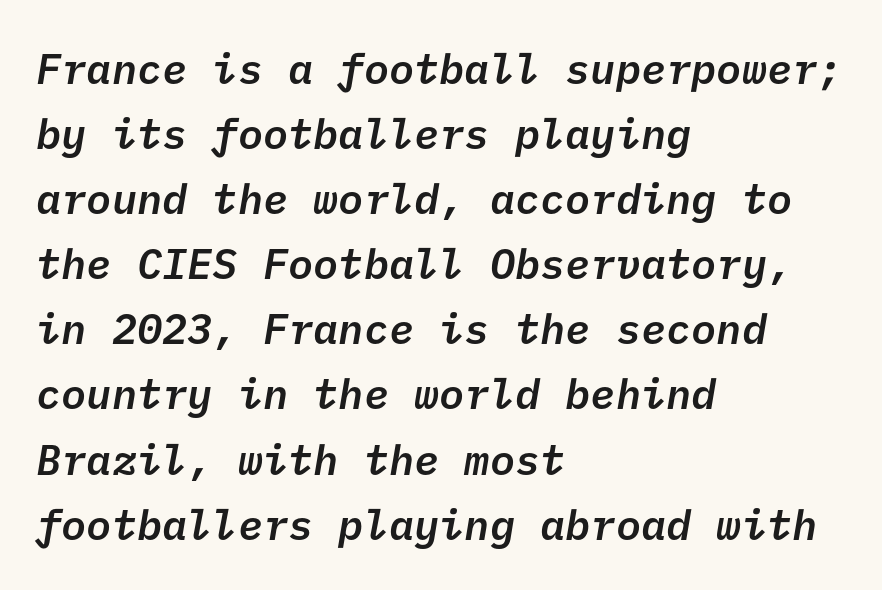
{"serif": "no", "bold": "semi", "weight": "semibold", "width": "normal", "stroke_contrast": "low", "x_height": "medium", "underline": "no", "align": "left", "line_spacing": "normal", "line_spacing_ratio": 1.55, "letter_spacing": "normal", "letter_spacing_em": 0.0, "glyph_px": 42}
